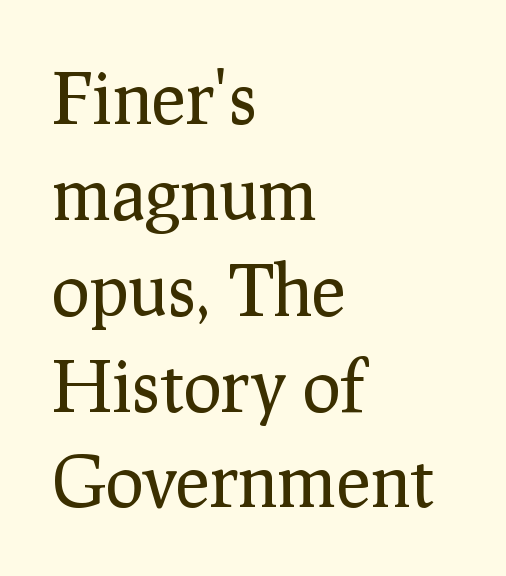
Q: Is the text bold? A: No.
Q: Is the text italic (slanted)? A: No, it is upright.
Q: Is the typeface a serif or a sans-serif typeface? A: Serif.
Q: Is the text underlined? A: No.
Q: How is the paragraph aligned? A: Left-aligned.
Q: Is the spacing between letters normal or unusually wide? A: Normal.
Q: Is the spacing between lines tight, normal or loose? A: Normal.
Q: Width (condensed, normal, or wide)? A: Normal.
Q: Stroke contrast? A: Low.
Q: x-height? A: Medium.
Q: Monospaced? A: No.
